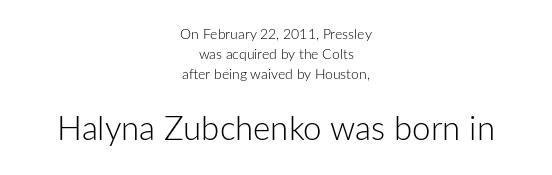
{"serif": "no", "italic": "no", "bold": "no", "weight": "light", "width": "normal", "stroke_contrast": "low", "x_height": "medium", "monospaced": "no", "underline": "no", "align": "center", "line_spacing": "normal", "line_spacing_ratio": 1.42, "letter_spacing": "normal", "letter_spacing_em": 0.0, "larger_block": "second", "size_ratio": 2.36, "glyph_px": 33}
